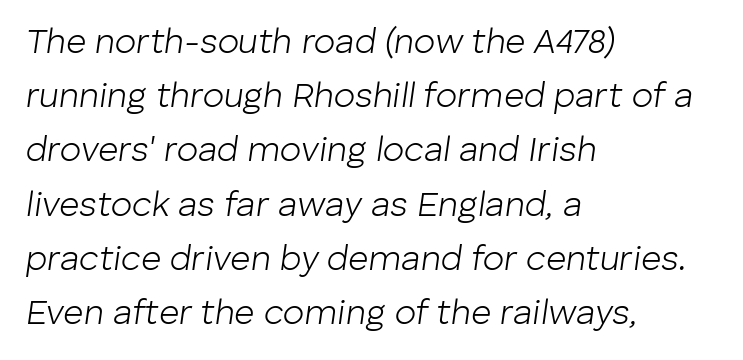
Q: Is the text bold? A: No.
Q: Is the text italic (slanted)? A: Yes, it leans right by about 8 degrees.
Q: Is the text underlined? A: No.
Q: How is the paragraph aligned? A: Left-aligned.
Q: Is the spacing between letters normal or unusually wide? A: Normal.
Q: Is the spacing between lines tight, normal or loose? A: Normal.
Q: Width (condensed, normal, or wide)? A: Normal.
Q: Stroke contrast? A: Low.
Q: x-height? A: Medium.
Q: Monospaced? A: No.
